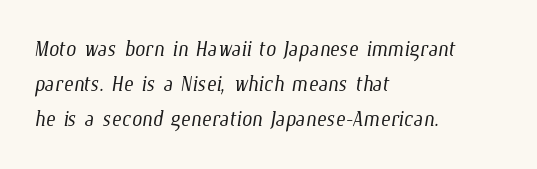
The image shows 29 px light, condensed type; set left-aligned, line spacing 1.21x, normal letter spacing, not underlined; low stroke contrast and a medium x-height.
